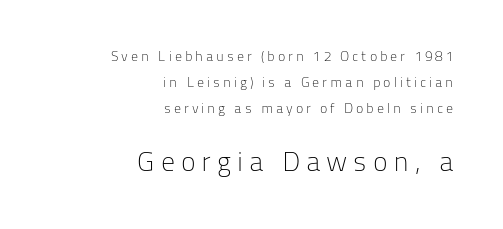
Type without underlining. Stems here are at most as thick as an everyday book face. Nope, not italic — everything's standing straight. There is plenty of visible air inserted between adjacent glyphs. Line ends are locked; line starts wander. You get the small type first, then a jump to larger type.
